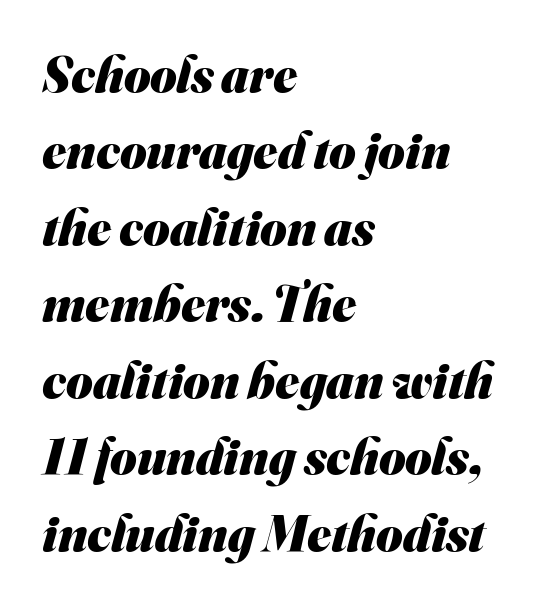
Q: Is the text bold? A: Yes.
Q: Is the typeface a serif or a sans-serif typeface? A: Sans-serif.
Q: Is the text underlined? A: No.
Q: How is the paragraph aligned? A: Left-aligned.
Q: Is the spacing between letters normal or unusually wide? A: Normal.
Q: Is the spacing between lines tight, normal or loose? A: Normal.
Q: Width (condensed, normal, or wide)? A: Normal.
Q: Stroke contrast? A: Medium.
Q: x-height? A: Small.
Q: Monospaced? A: No.
